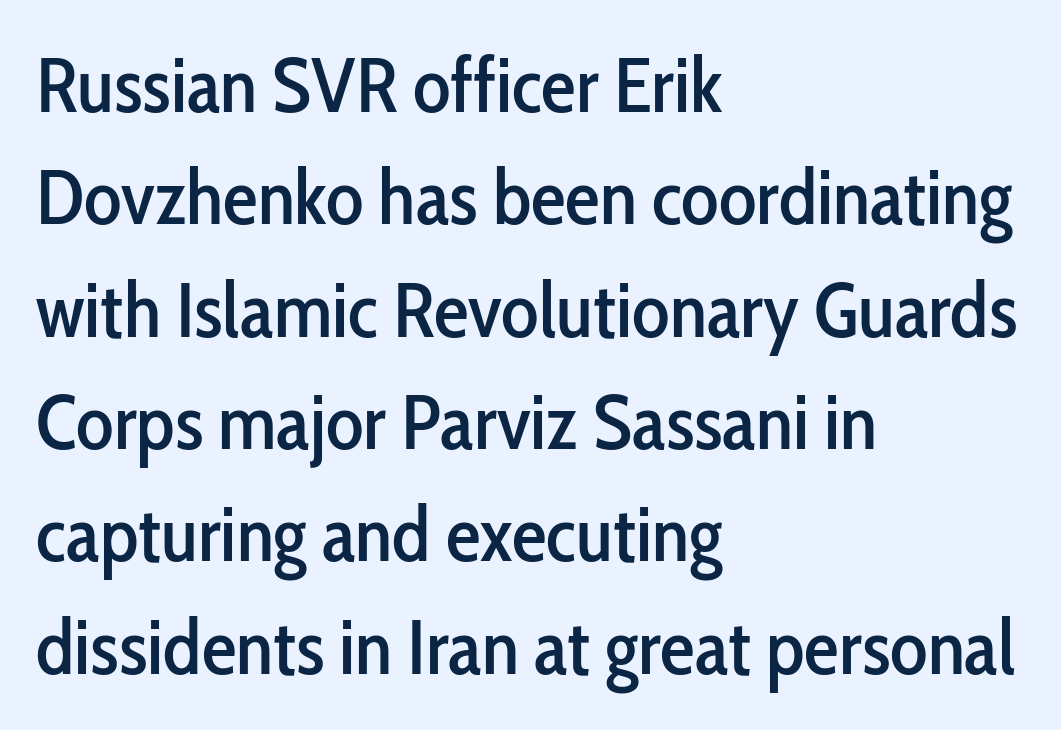
Quick note: interline space is typical. Visually the block forms a straight wall on the left and a jagged coastline on the right. Honestly, there is no underline to notice here at all. Posture: straight, roman, zero tilt. The type is set solid horizontally, with unmodified tracking. Typographically, this falls in the sans-serif category.
